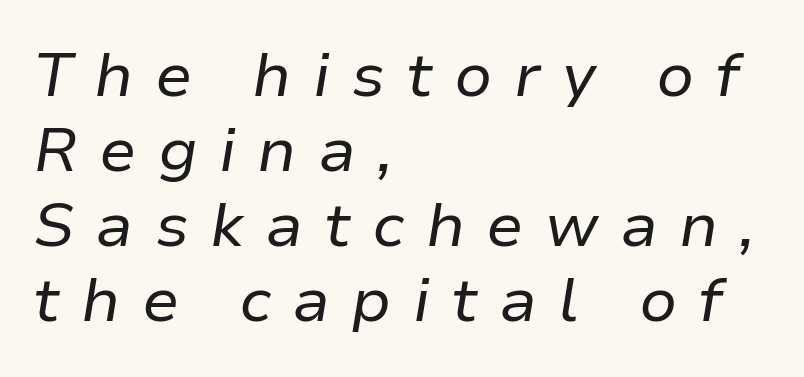
{"italic": "yes", "lean": "right", "slant_degrees": 9, "bold": "no", "weight": "regular", "width": "normal", "stroke_contrast": "low", "x_height": "medium", "monospaced": "no", "underline": "no", "align": "left", "line_spacing_ratio": 1.21, "letter_spacing": "wide", "letter_spacing_em": 0.34, "glyph_px": 62}
